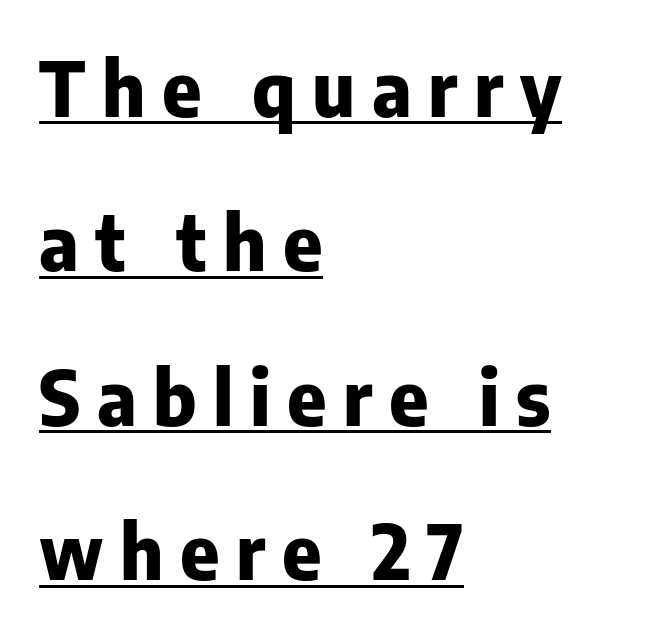
The image shows 75 px heavy sans-serif type, upright; set left-aligned, loose line spacing (2.06x), unusually wide letter spacing (+0.22 em), underlined; low stroke contrast and a medium x-height.
